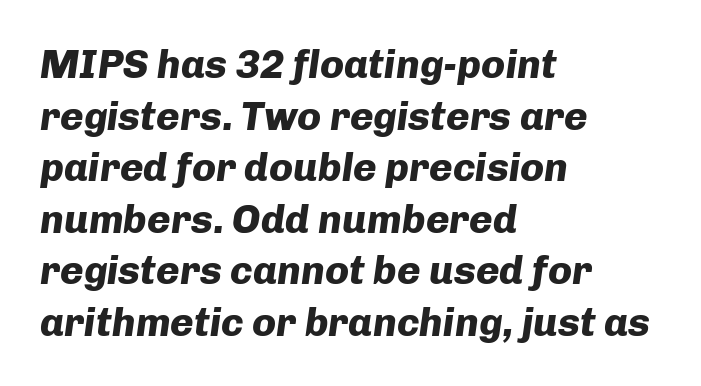
The image shows 40 px heavy type, italic (leaning right); set left-aligned, normal line spacing (1.29x), normal letter spacing, not underlined; low stroke contrast and a medium x-height.
